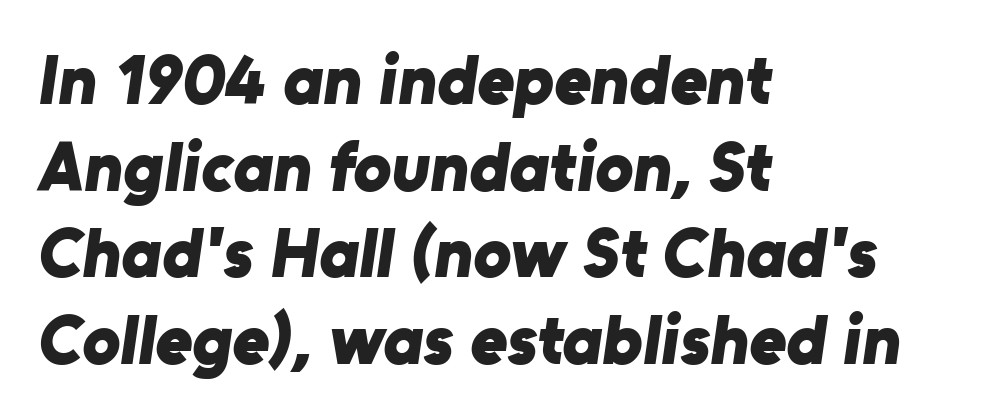
Q: Is the text bold? A: Yes.
Q: Is the typeface a serif or a sans-serif typeface? A: Sans-serif.
Q: Is the text underlined? A: No.
Q: How is the paragraph aligned? A: Left-aligned.
Q: Is the spacing between letters normal or unusually wide? A: Normal.
Q: Width (condensed, normal, or wide)? A: Normal.
Q: Stroke contrast? A: Low.
Q: x-height? A: Medium.
Q: Monospaced? A: No.
